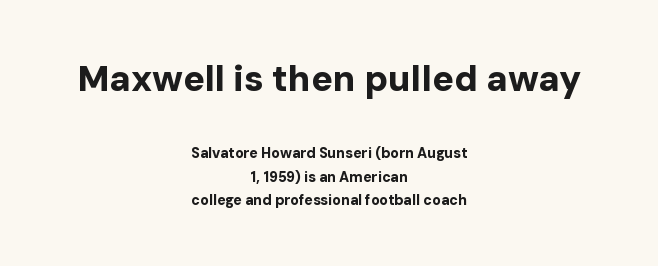
The image shows 36 px bold sans-serif type, upright; set centered, normal line spacing (1.68x), normal letter spacing, not underlined; the first (top) block is 2.57x larger; low stroke contrast and a medium x-height.
